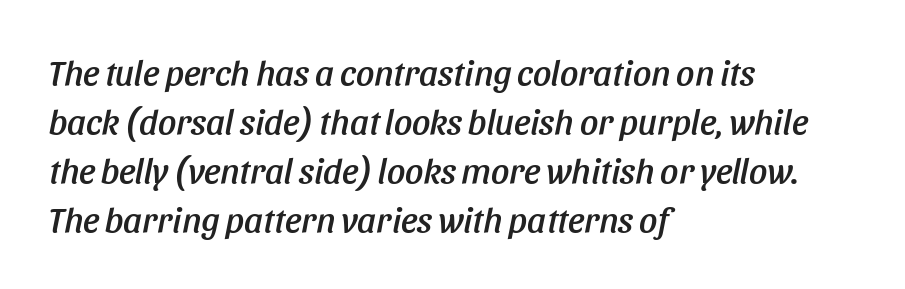
The image shows 36 px condensed type, italic (leaning right); set left-aligned, normal line spacing (1.36x), normal letter spacing, not underlined; low stroke contrast and a large x-height.
